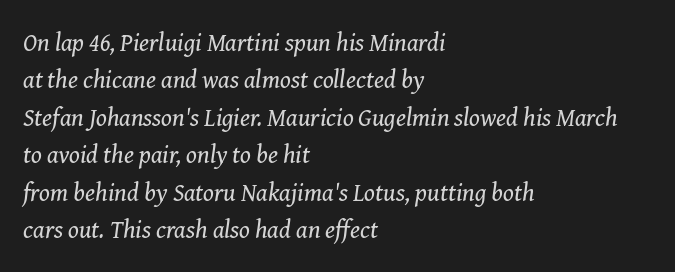
Q: Is the text bold? A: No.
Q: Is the text italic (slanted)? A: Yes, it leans right by about 8 degrees.
Q: Is the text underlined? A: No.
Q: How is the paragraph aligned? A: Left-aligned.
Q: Is the spacing between letters normal or unusually wide? A: Normal.
Q: Is the spacing between lines tight, normal or loose? A: Normal.
